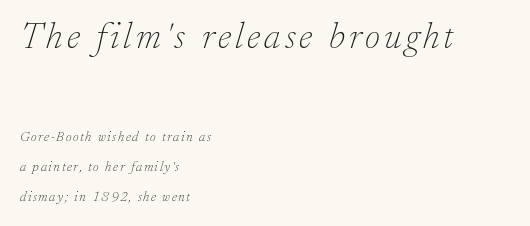
Q: Is the text bold? A: No.
Q: Is the text italic (slanted)? A: Yes, it leans right by about 17 degrees.
Q: Is the typeface a serif or a sans-serif typeface? A: Serif.
Q: Is the text underlined? A: No.
Q: How is the paragraph aligned? A: Left-aligned.
Q: Is the spacing between lines tight, normal or loose? A: Loose.
Q: Which block of text is set in a larger size, the first (top) or the second (bottom)? A: The first (top) one.
Q: Width (condensed, normal, or wide)? A: Normal.
Q: Stroke contrast? A: Low.
Q: x-height? A: Small.
Q: Monospaced? A: No.
